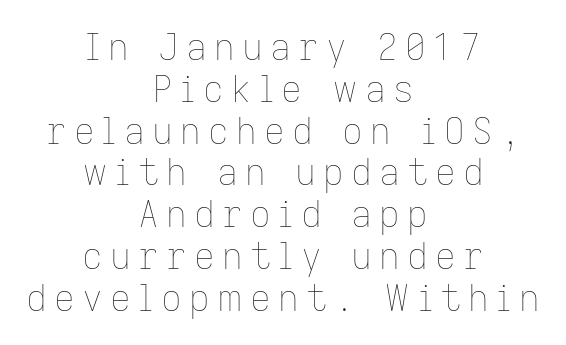
Q: Is the text bold? A: No.
Q: Is the text italic (slanted)? A: No, it is upright.
Q: Is the text underlined? A: No.
Q: How is the paragraph aligned? A: Centered.
Q: Is the spacing between letters normal or unusually wide? A: Unusually wide.
Q: Width (condensed, normal, or wide)? A: Normal.
Q: Stroke contrast? A: Low.
Q: x-height? A: Medium.
Q: Monospaced? A: No.
